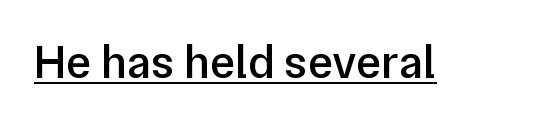
{"serif": "no", "italic": "no", "bold": "semi", "weight": "semibold", "width": "normal", "stroke_contrast": "low", "x_height": "medium", "monospaced": "no", "underline": "yes", "letter_spacing": "normal", "letter_spacing_em": 0.0, "glyph_px": 47}
